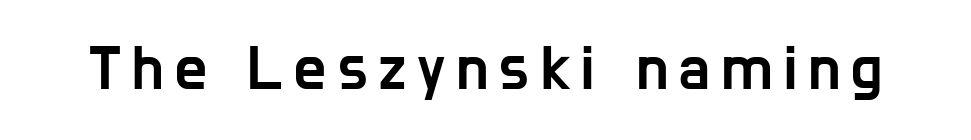
Q: Is the text italic (slanted)? A: No, it is upright.
Q: Is the typeface a serif or a sans-serif typeface? A: Sans-serif.
Q: Is the text underlined? A: No.
Q: Width (condensed, normal, or wide)? A: Condensed.
Q: Stroke contrast? A: Low.
Q: x-height? A: Medium.
Q: Monospaced? A: No.
